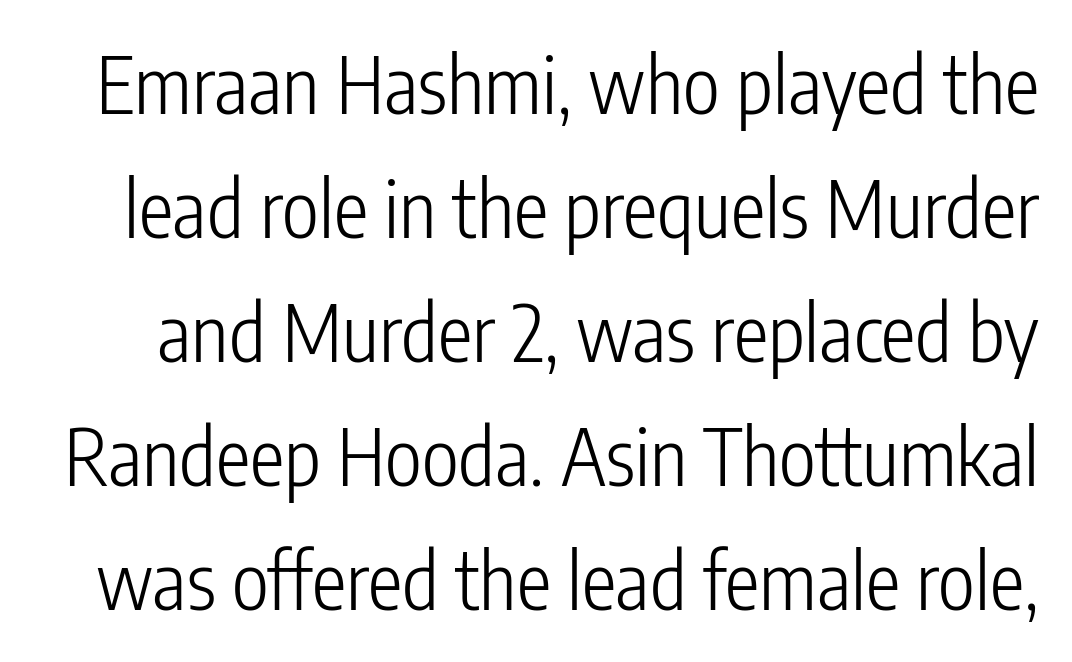
{"serif": "no", "italic": "no", "bold": "no", "weight": "light", "width": "condensed", "stroke_contrast": "low", "x_height": "medium", "monospaced": "no", "underline": "no", "line_spacing": "normal", "line_spacing_ratio": 1.59, "letter_spacing": "normal", "letter_spacing_em": 0.0, "glyph_px": 78}
